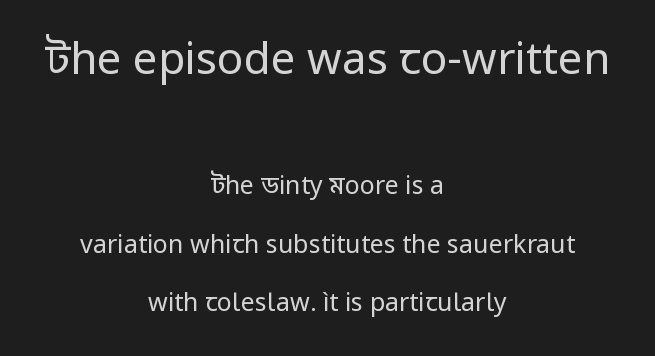
The image shows 44 px regular-weight sans-serif type, upright; set centered, loose line spacing (2.34x), normal letter spacing, not underlined; the first (top) block is 1.76x larger; low stroke contrast and a medium x-height.
